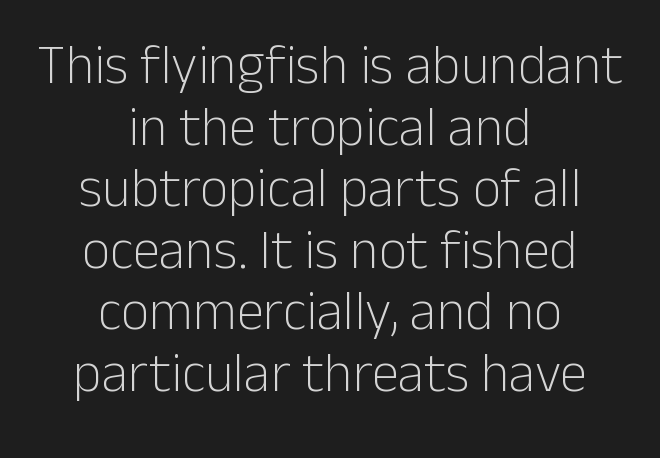
Q: Is the text bold? A: No.
Q: Is the text italic (slanted)? A: No, it is upright.
Q: Is the typeface a serif or a sans-serif typeface? A: Sans-serif.
Q: Is the text underlined? A: No.
Q: How is the paragraph aligned? A: Centered.
Q: Is the spacing between letters normal or unusually wide? A: Normal.
Q: Is the spacing between lines tight, normal or loose? A: Tight.
Q: Width (condensed, normal, or wide)? A: Normal.
Q: Stroke contrast? A: Low.
Q: x-height? A: Medium.
Q: Monospaced? A: No.
